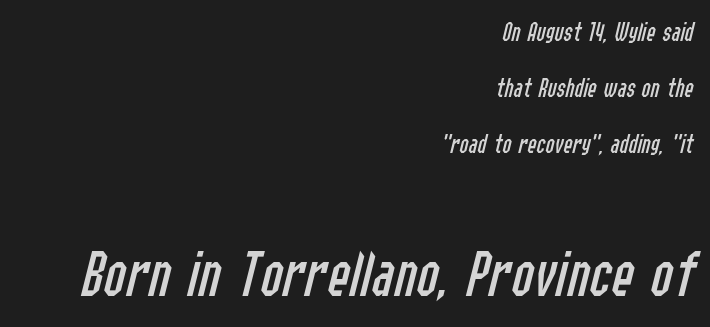
{"italic": "yes", "lean": "right", "slant_degrees": 14, "bold": "no", "weight": "regular", "width": "condensed", "stroke_contrast": "low", "x_height": "medium", "monospaced": "no", "underline": "no", "align": "right", "line_spacing": "loose", "line_spacing_ratio": 2.08, "letter_spacing": "normal", "letter_spacing_em": 0.0, "larger_block": "second", "size_ratio": 2.48, "glyph_px": 67}
